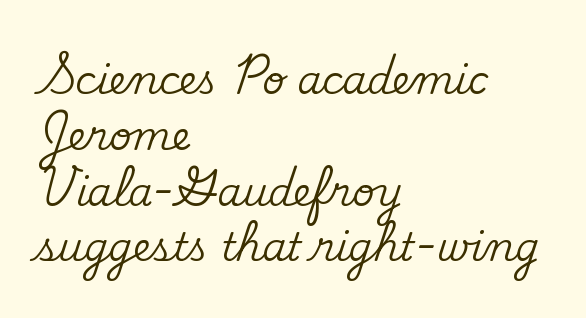
The rag falls on the right side of this text block. Honestly, the row spacing looks completely unremarkable. The words here are not underlined. Note the varied advance widths — an 'i' is clearly narrower than an 'm'. Standard letterfit; no display-style spreading of the glyphs.
